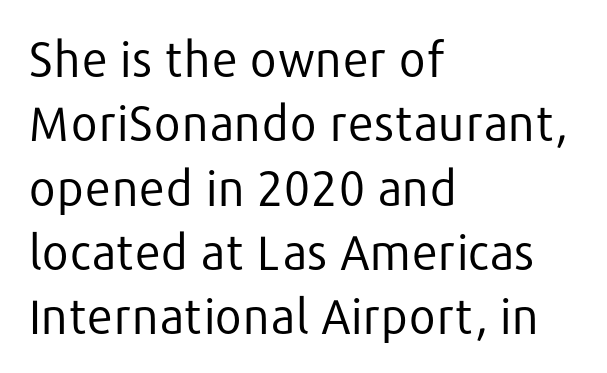
Has an underline been added? It has not. The cut favours lightness, reaching ordinary text weight at its darkest. Each letter keeps its own natural width here, so spacing adapts to shape. Baseline-to-baseline distance is the conventional proportion of letter height. The passage shown has conventional tracking throughout.
